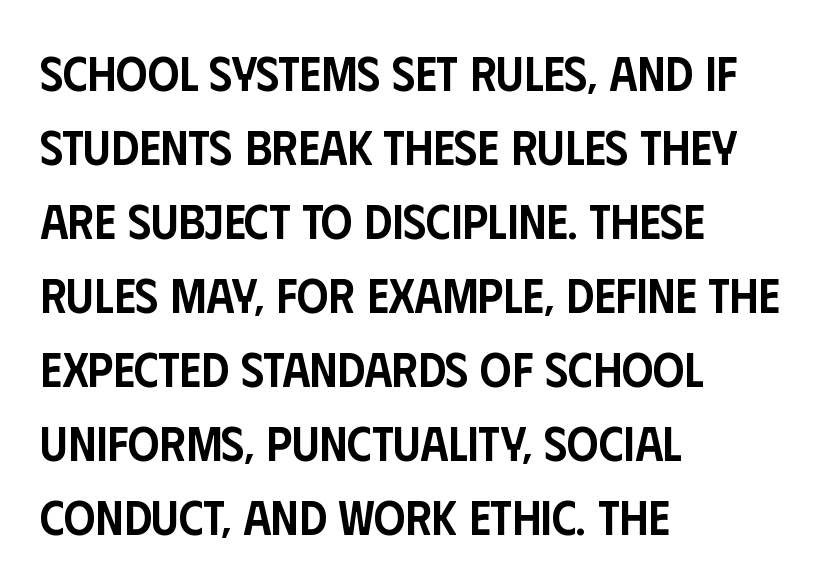
Italic? Not at all — the glyphs are vertical. Regular leading. This is sans-serif lettering, the kind often seen on screens and signage. The setting favours the left margin, as ordinary paragraphs usually do. Beneath every word, the page is bare. Here the glyphs are tracked normally, forming tight word shapes.
